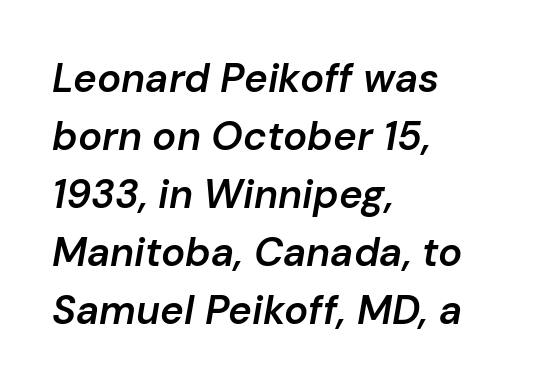
Q: Is the text bold? A: Semi-bold.
Q: Is the text italic (slanted)? A: Yes, it leans right by about 10 degrees.
Q: Is the text underlined? A: No.
Q: How is the paragraph aligned? A: Left-aligned.
Q: Is the spacing between letters normal or unusually wide? A: Normal.
Q: Is the spacing between lines tight, normal or loose? A: Normal.
Q: Width (condensed, normal, or wide)? A: Normal.
Q: Stroke contrast? A: Low.
Q: x-height? A: Medium.
Q: Monospaced? A: No.
